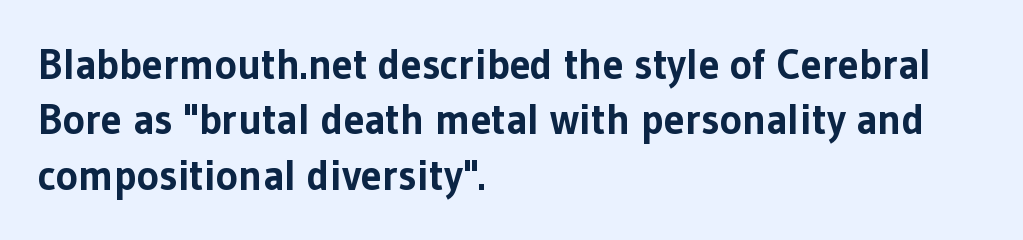
The glyphs are unaccompanied by any horizontal stroke below them. Honestly, the row spacing looks completely unremarkable. Layout note: lines flush left. This sample uses a sans-serif face. A typesetter would call this zero additional tracking.
